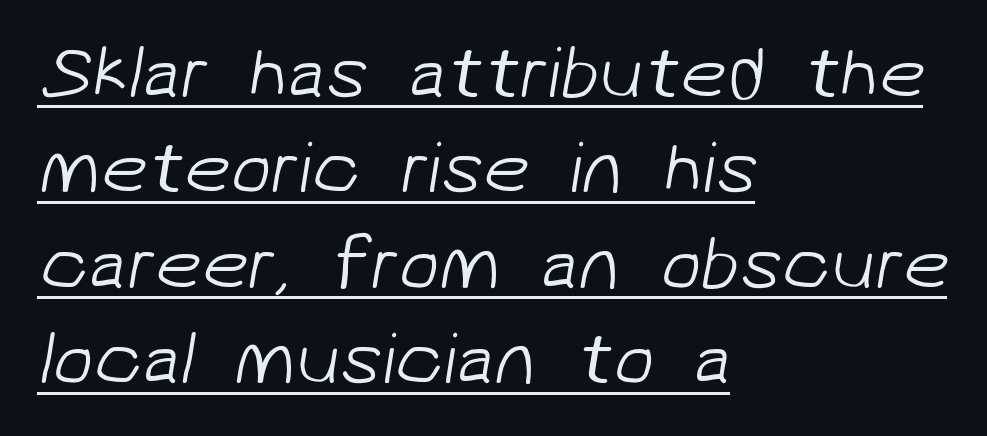
The letterforms sit at book weight or below. Baseline-to-baseline distance is the conventional proportion of letter height. You can tell from the bare stems that sans-serif type was used. Is there an underline? Yes — a line sits under the letters.
